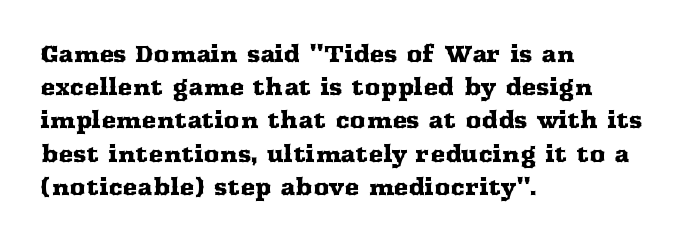
The image shows 22 px text type, upright; set left-aligned, normal line spacing (1.51x), normal letter spacing, not underlined.
